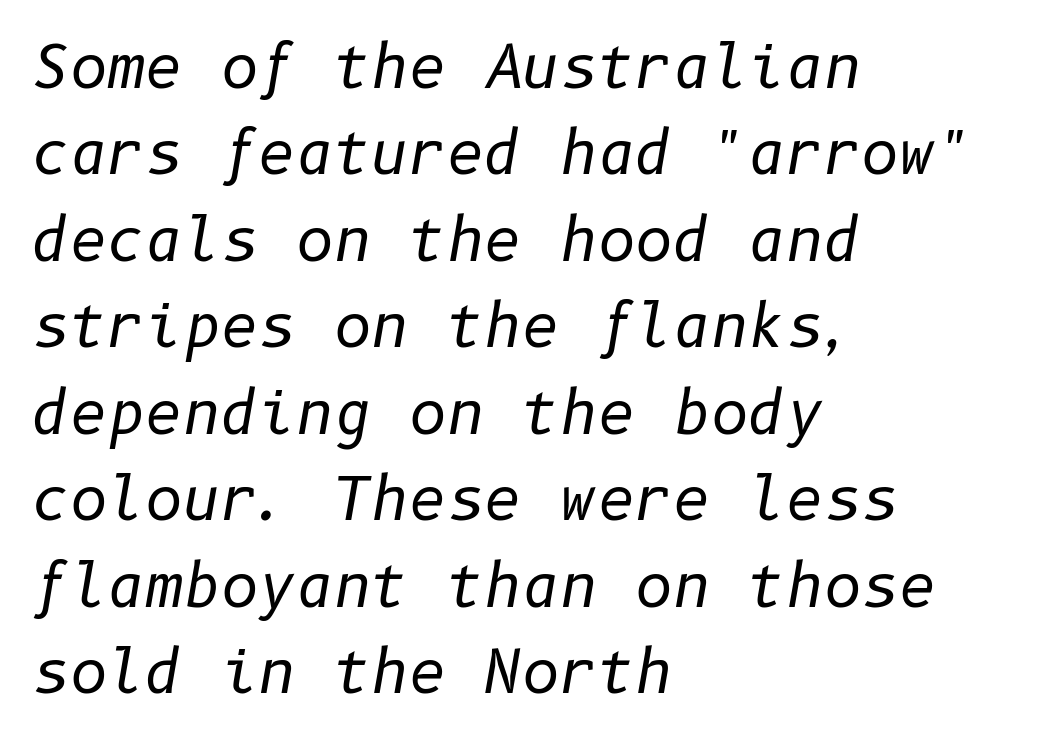
Line starts are locked; line ends wander. Line spacing here is normal. Weight: regular or lighter. The lettering tilts uniformly, giving the passage an italic look. Clear beneath every line of the passage.
